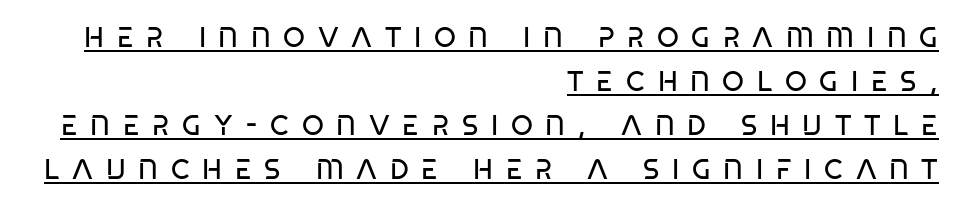
Q: Is the text bold? A: No.
Q: Is the text italic (slanted)? A: No, it is upright.
Q: Is the typeface a serif or a sans-serif typeface? A: Sans-serif.
Q: Is the text underlined? A: Yes.
Q: How is the paragraph aligned? A: Right-aligned.
Q: Is the spacing between letters normal or unusually wide? A: Unusually wide.
Q: Is the spacing between lines tight, normal or loose? A: Normal.
Q: Width (condensed, normal, or wide)? A: Condensed.
Q: Stroke contrast? A: Low.
Q: x-height? A: Large.
Q: Monospaced? A: No.
